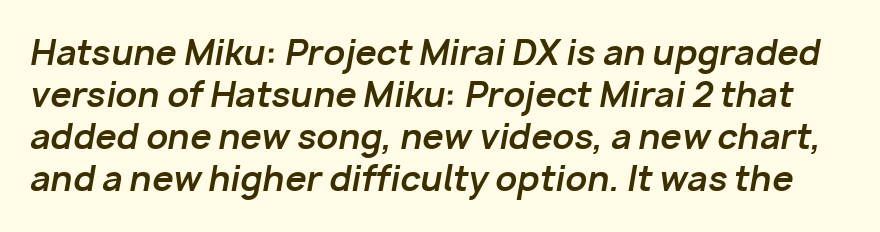
{"italic": "yes", "lean": "right", "slant_degrees": 10, "bold": "yes", "weight": "bold", "width": "normal", "stroke_contrast": "low", "x_height": "medium", "monospaced": "no", "underline": "no", "line_spacing_ratio": 1.24, "letter_spacing": "normal", "letter_spacing_em": 0.0, "glyph_px": 34}
